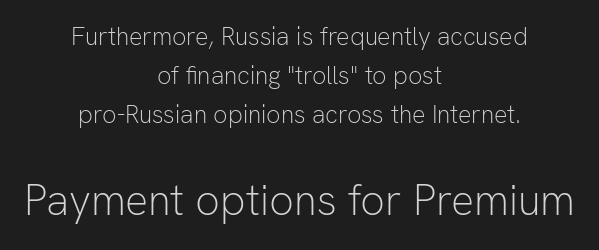
Q: Is the text bold? A: No.
Q: Is the text italic (slanted)? A: No, it is upright.
Q: Is the typeface a serif or a sans-serif typeface? A: Sans-serif.
Q: Is the text underlined? A: No.
Q: How is the paragraph aligned? A: Centered.
Q: Is the spacing between letters normal or unusually wide? A: Normal.
Q: Is the spacing between lines tight, normal or loose? A: Normal.
Q: Which block of text is set in a larger size, the first (top) or the second (bottom)? A: The second (bottom) one.
Q: Width (condensed, normal, or wide)? A: Normal.
Q: Stroke contrast? A: Low.
Q: x-height? A: Medium.
Q: Monospaced? A: No.
